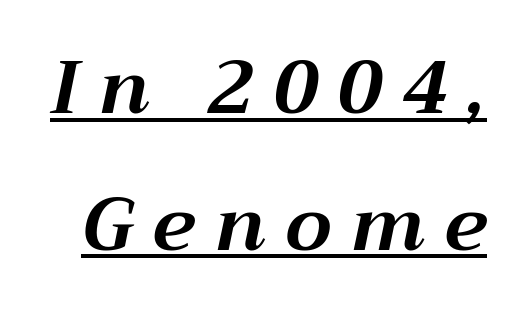
Beneath each row of characters lies a ruled line. Posture: slanted. The tracking jumps out immediately: characters are airy and widely separated. On the weight axis this lands at bold, roughly 700. Varying glyph widths throughout — classic text-font behaviour.
